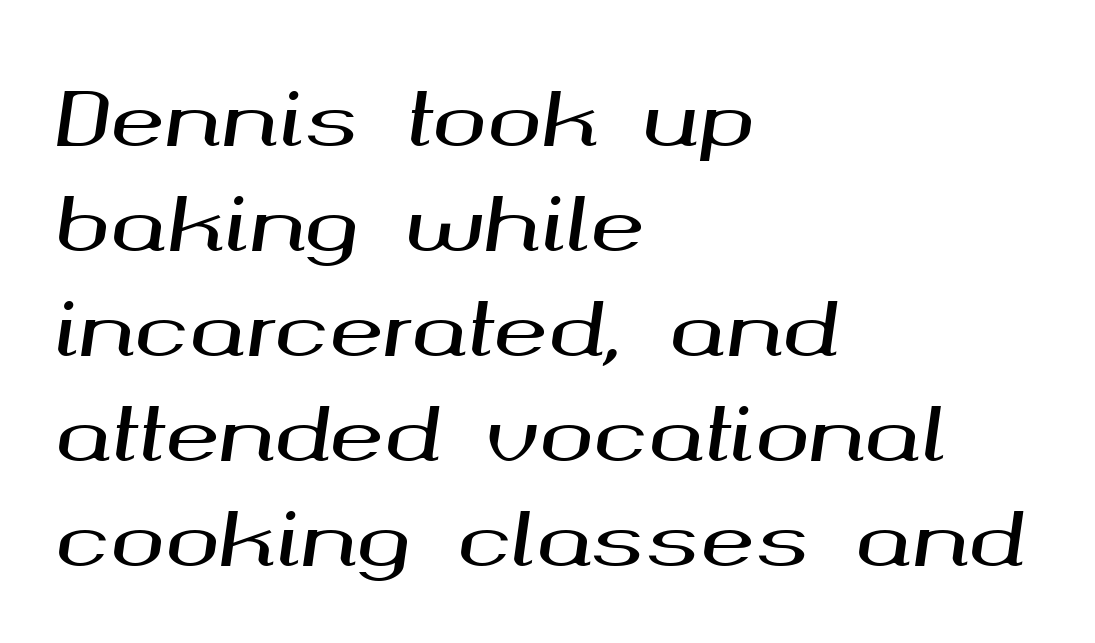
A normal amount of white space separates one row of letters from the next. Short note: letters normally spaced. The space beneath each line is pristine and unruled. You can tell it's italic because the verticals aren't actually vertical. The setting favours the left margin, as ordinary paragraphs usually do.
